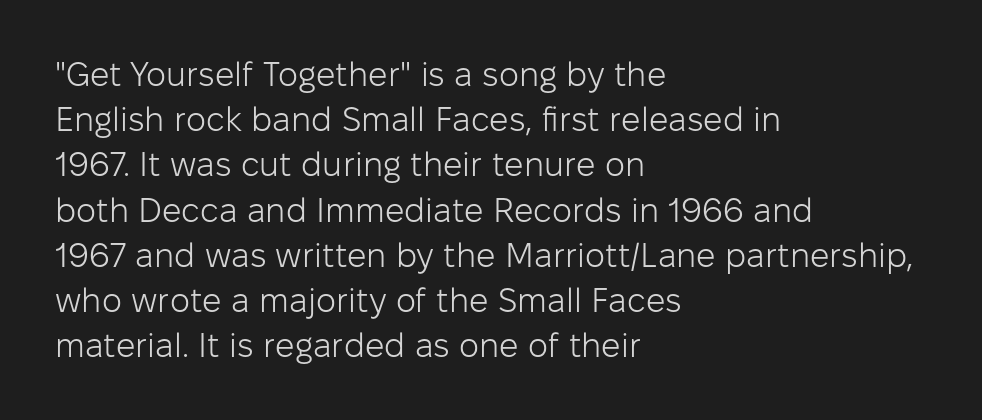
Q: Is the text bold? A: No.
Q: Is the text italic (slanted)? A: No, it is upright.
Q: Is the typeface a serif or a sans-serif typeface? A: Sans-serif.
Q: Is the text underlined? A: No.
Q: How is the paragraph aligned? A: Left-aligned.
Q: Is the spacing between letters normal or unusually wide? A: Normal.
Q: Is the spacing between lines tight, normal or loose? A: Normal.
Q: Width (condensed, normal, or wide)? A: Normal.
Q: Stroke contrast? A: Low.
Q: x-height? A: Medium.
Q: Monospaced? A: No.
